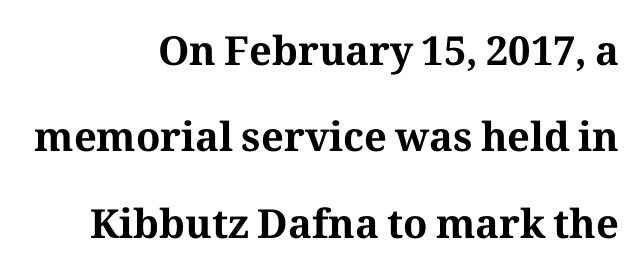
The image shows 40 px bold serif type, upright; set right-aligned, loose line spacing (2.16x), normal letter spacing, not underlined; medium stroke contrast and a medium x-height.
